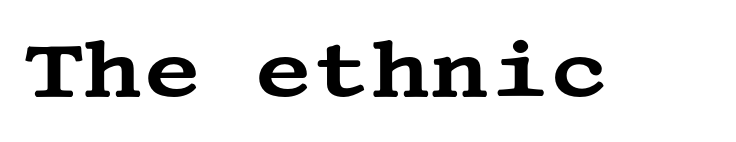
{"serif": "yes", "italic": "no", "width": "wide", "stroke_contrast": "medium", "x_height": "large", "underline": "no", "letter_spacing": "normal", "letter_spacing_em": 0.0, "glyph_px": 80}
